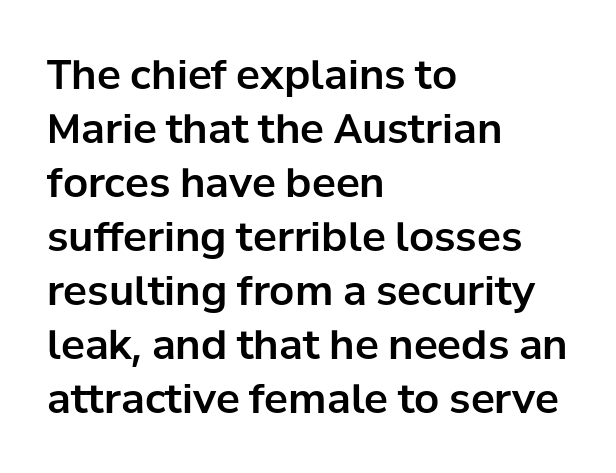
The image shows 40 px sans-serif type, upright; set left-aligned, normal line spacing (1.35x), normal letter spacing, not underlined; low stroke contrast and a medium x-height.
